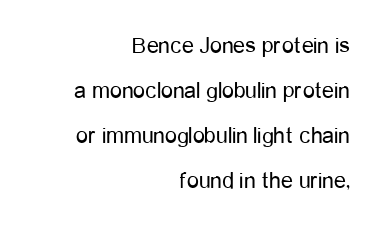
The passage is arranged like a letterhead date or caption credit — flush right. A roman cut, with each character standing at attention. Vertical stems look standard width or narrower in stroke. Default kerning and tracking; the words read as compact shapes. Check the space under the baseline: it is left empty.
